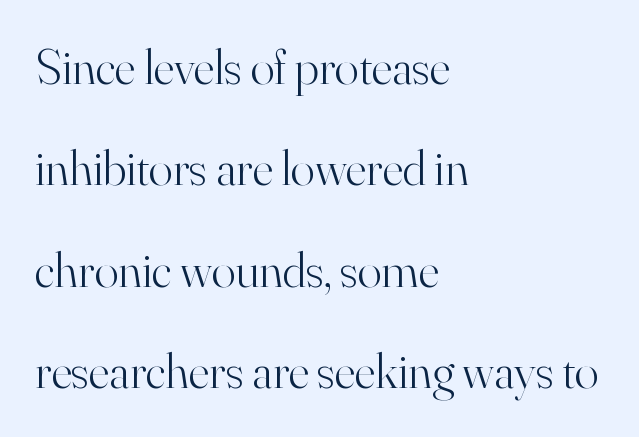
Q: Is the text bold? A: No.
Q: Is the text italic (slanted)? A: No, it is upright.
Q: Is the typeface a serif or a sans-serif typeface? A: Serif.
Q: Is the text underlined? A: No.
Q: How is the paragraph aligned? A: Left-aligned.
Q: Is the spacing between letters normal or unusually wide? A: Normal.
Q: Is the spacing between lines tight, normal or loose? A: Loose.
Q: Width (condensed, normal, or wide)? A: Normal.
Q: Stroke contrast? A: High.
Q: x-height? A: Small.
Q: Monospaced? A: No.
